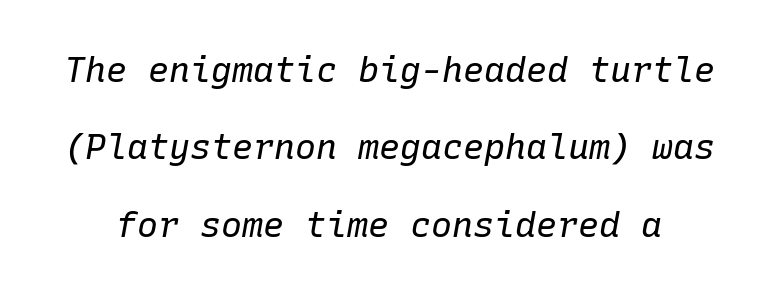
The image shows 35 px regular-weight type, italic (leaning right), monospaced; set loose line spacing (2.21x), normal letter spacing, not underlined; low stroke contrast and a medium x-height.
